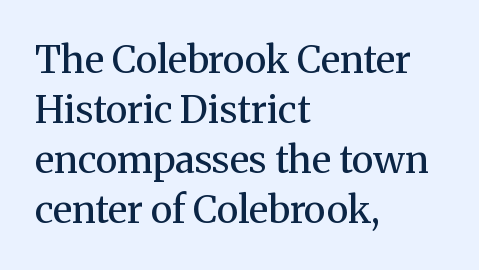
Q: Is the text bold? A: No.
Q: Is the text italic (slanted)? A: No, it is upright.
Q: Is the typeface a serif or a sans-serif typeface? A: Serif.
Q: Is the text underlined? A: No.
Q: How is the paragraph aligned? A: Left-aligned.
Q: Is the spacing between letters normal or unusually wide? A: Normal.
Q: Is the spacing between lines tight, normal or loose? A: Normal.
Q: Width (condensed, normal, or wide)? A: Normal.
Q: Stroke contrast? A: Medium.
Q: x-height? A: Medium.
Q: Monospaced? A: No.
